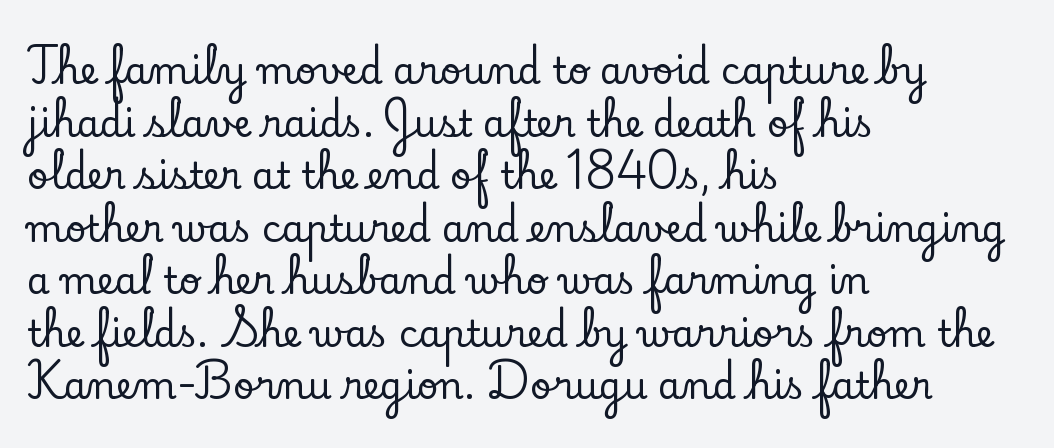
Q: Is the text italic (slanted)? A: No, it is upright.
Q: Is the typeface a serif or a sans-serif typeface? A: Serif.
Q: Is the text underlined? A: No.
Q: How is the paragraph aligned? A: Left-aligned.
Q: Is the spacing between letters normal or unusually wide? A: Normal.
Q: Is the spacing between lines tight, normal or loose? A: Normal.
Q: Width (condensed, normal, or wide)? A: Normal.
Q: Stroke contrast? A: Low.
Q: x-height? A: Small.
Q: Monospaced? A: No.
